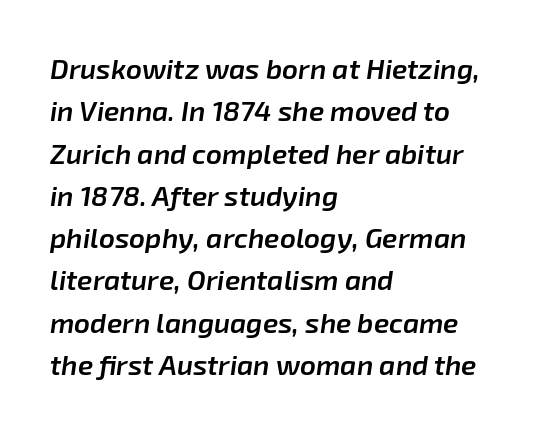
Q: Is the text bold? A: Semi-bold.
Q: Is the text italic (slanted)? A: Yes, it leans right by about 8 degrees.
Q: Is the text underlined? A: No.
Q: How is the paragraph aligned? A: Left-aligned.
Q: Is the spacing between letters normal or unusually wide? A: Normal.
Q: Is the spacing between lines tight, normal or loose? A: Normal.
Q: Width (condensed, normal, or wide)? A: Normal.
Q: Stroke contrast? A: Low.
Q: x-height? A: Medium.
Q: Monospaced? A: No.
